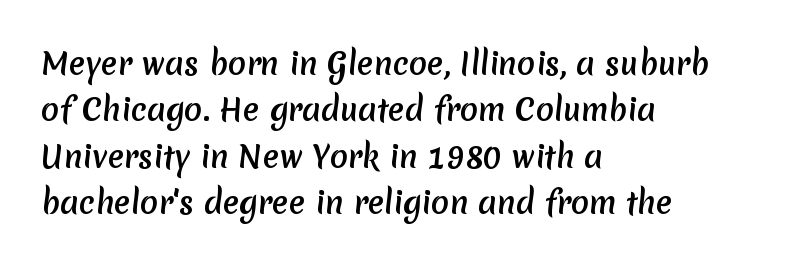
The image shows 30 px sans-serif type; set left-aligned, normal line spacing (1.55x), normal letter spacing, not underlined; medium stroke contrast and a medium x-height.
